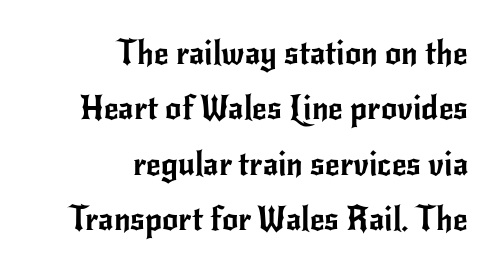
{"serif": "no", "italic": "no", "width": "normal", "stroke_contrast": "low", "x_height": "small", "monospaced": "no", "underline": "no", "align": "right", "line_spacing_ratio": 1.73, "letter_spacing": "normal", "letter_spacing_em": 0.0, "glyph_px": 32}
